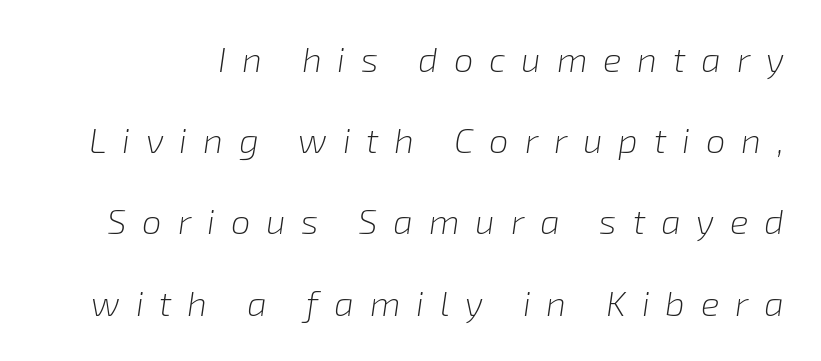
The image shows 35 px light type, italic (leaning right); set loose line spacing (2.32x), unusually wide letter spacing (+0.45 em), not underlined; low stroke contrast and a medium x-height.
